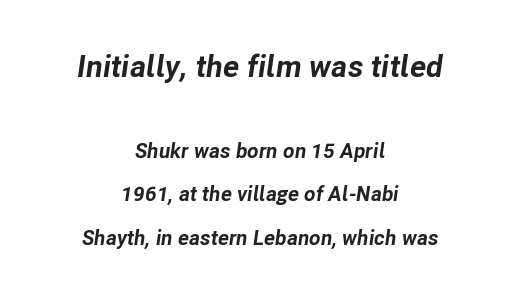
Q: Is the text bold? A: Yes.
Q: Is the text italic (slanted)? A: Yes, it leans right by about 8 degrees.
Q: Is the text underlined? A: No.
Q: How is the paragraph aligned? A: Centered.
Q: Is the spacing between letters normal or unusually wide? A: Normal.
Q: Is the spacing between lines tight, normal or loose? A: Loose.
Q: Which block of text is set in a larger size, the first (top) or the second (bottom)? A: The first (top) one.
Q: Width (condensed, normal, or wide)? A: Normal.
Q: Stroke contrast? A: Low.
Q: x-height? A: Medium.
Q: Monospaced? A: No.
